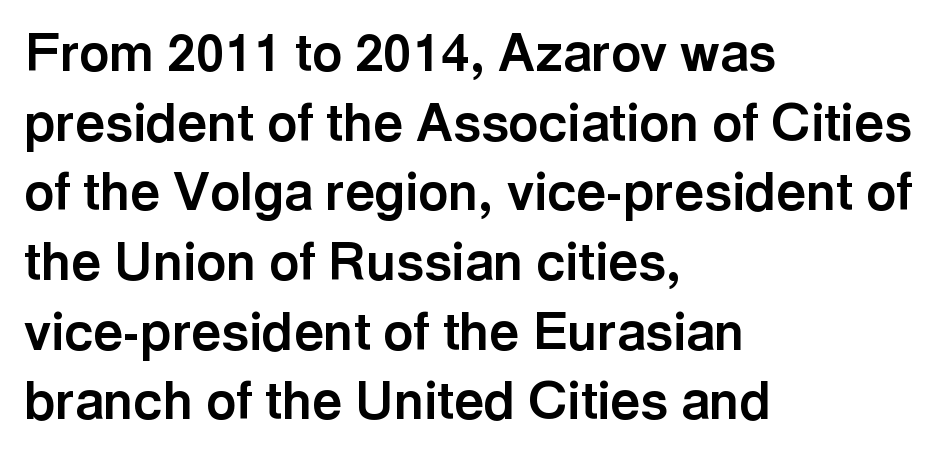
Q: Is the text bold? A: Yes.
Q: Is the text italic (slanted)? A: No, it is upright.
Q: Is the typeface a serif or a sans-serif typeface? A: Sans-serif.
Q: Is the text underlined? A: No.
Q: How is the paragraph aligned? A: Left-aligned.
Q: Is the spacing between letters normal or unusually wide? A: Normal.
Q: Is the spacing between lines tight, normal or loose? A: Normal.
Q: Width (condensed, normal, or wide)? A: Normal.
Q: x-height? A: Medium.
Q: Monospaced? A: No.
